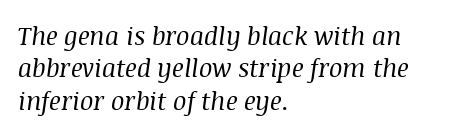
Q: Is the text bold? A: No.
Q: Is the text italic (slanted)? A: Yes, it leans right by about 8 degrees.
Q: Is the text underlined? A: No.
Q: How is the paragraph aligned? A: Left-aligned.
Q: Is the spacing between letters normal or unusually wide? A: Normal.
Q: Is the spacing between lines tight, normal or loose? A: Normal.
